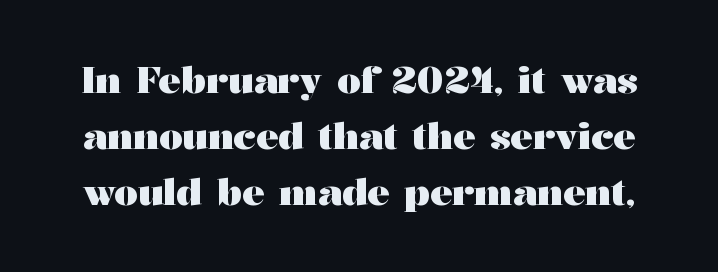
Q: Is the text bold? A: Yes.
Q: Is the text italic (slanted)? A: No, it is upright.
Q: Is the typeface a serif or a sans-serif typeface? A: Serif.
Q: Is the text underlined? A: No.
Q: Is the spacing between letters normal or unusually wide? A: Normal.
Q: Is the spacing between lines tight, normal or loose? A: Normal.
Q: Width (condensed, normal, or wide)? A: Wide.
Q: Stroke contrast? A: Medium.
Q: x-height? A: Medium.
Q: Monospaced? A: No.
